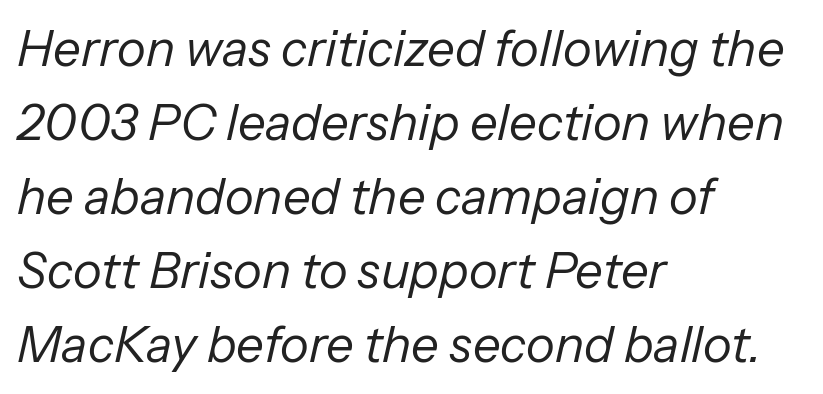
{"italic": "yes", "lean": "right", "slant_degrees": 13, "bold": "no", "weight": "regular", "width": "normal", "stroke_contrast": "low", "x_height": "medium", "monospaced": "no", "underline": "no", "align": "left", "line_spacing": "normal", "line_spacing_ratio": 1.51, "letter_spacing": "normal", "letter_spacing_em": 0.0, "glyph_px": 49}
